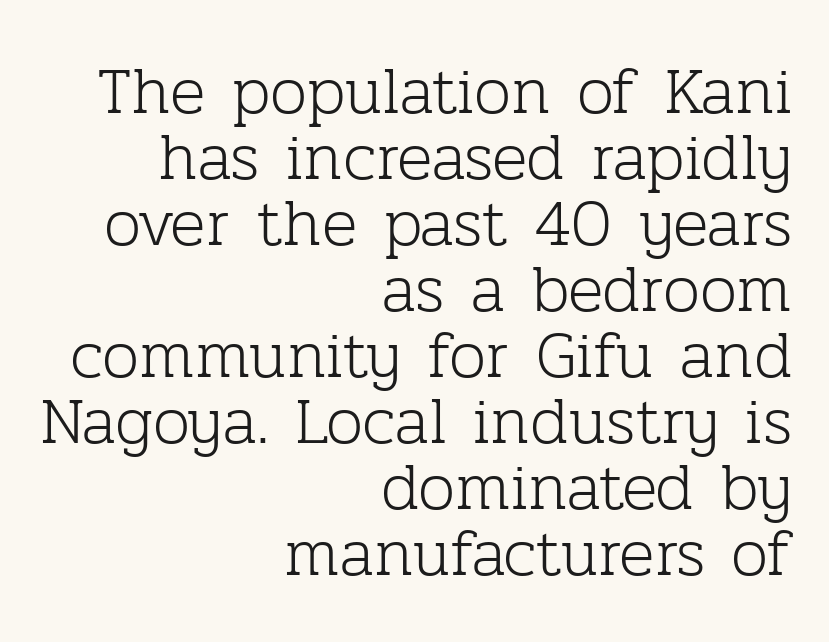
The image shows 66 px light serif type, upright; set right-aligned, tight line spacing (1.0x), normal letter spacing, not underlined; low stroke contrast and a medium x-height.
